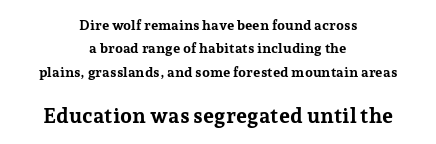
{"italic": "no", "bold": "yes", "underline": "no", "align": "center", "line_spacing": "normal", "line_spacing_ratio": 1.67, "letter_spacing": "normal", "letter_spacing_em": 0.0, "larger_block": "second", "size_ratio": 1.5, "glyph_px": 21}
